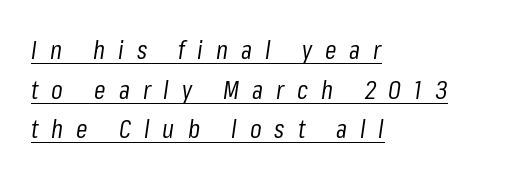
{"italic": "yes", "lean": "right", "slant_degrees": 8, "bold": "no", "underline": "yes", "align": "left", "line_spacing": "normal", "line_spacing_ratio": 1.52, "letter_spacing": "wide", "letter_spacing_em": 0.5, "glyph_px": 26}
